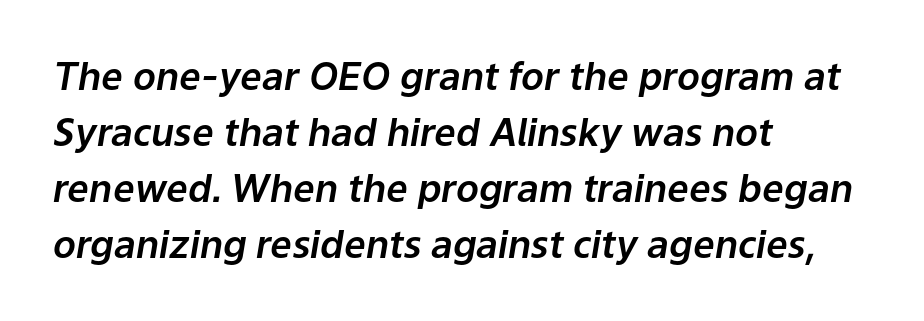
The image shows 38 px text type, italic (leaning right); set left-aligned, normal line spacing (1.47x), normal letter spacing, not underlined; low stroke contrast and a medium x-height.
